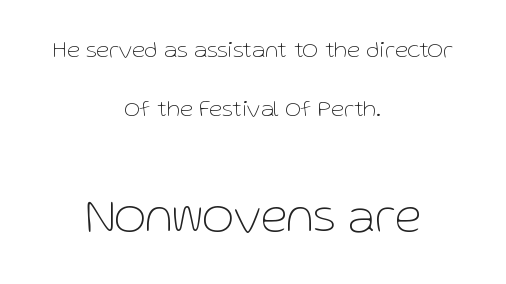
Lines of text with bare space underneath. A light-to-regular cut is what we see here. No extra tracking has been applied to these lines. Do the letters lean? They stand straight. The vertical gap from one line to the next is large. Type size steps up from the first block to the second.
